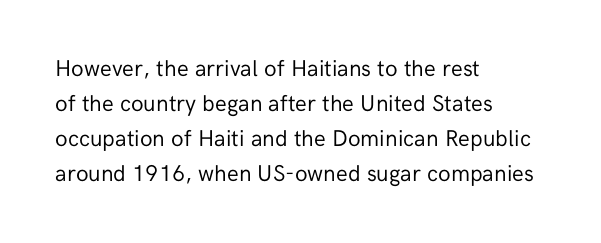
Weight: not bold — regular or lighter. The typesetter chose a ragged-right arrangement here. Each new line begins a customary step beneath the previous one. You could call the tracking neutral — neither tight nor loose. Only glyphs here, with clear space below each row. You can tell it's not italic because the verticals are truly vertical.
